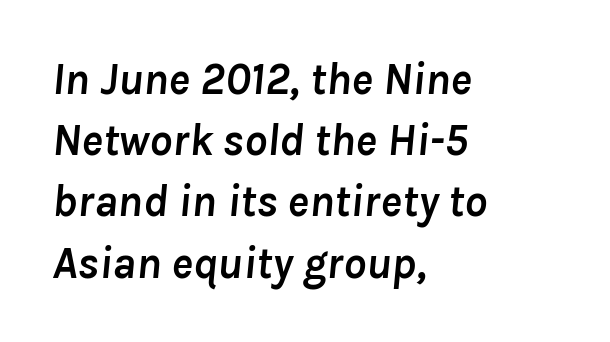
Casual observation: everything's shoved over to the left. Words float on clear page, feet unadorned. If you measured baseline to baseline, you'd find a middling distance. Short note: letters normally spaced. The passage shown is typed in a proportional face where columns would drift. When letters slant like this, we call the style italic.
